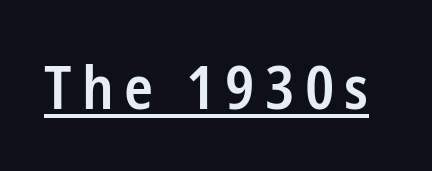
The image shows 60 px semibold, condensed sans-serif type, upright; set underlined; low stroke contrast and a medium x-height.
